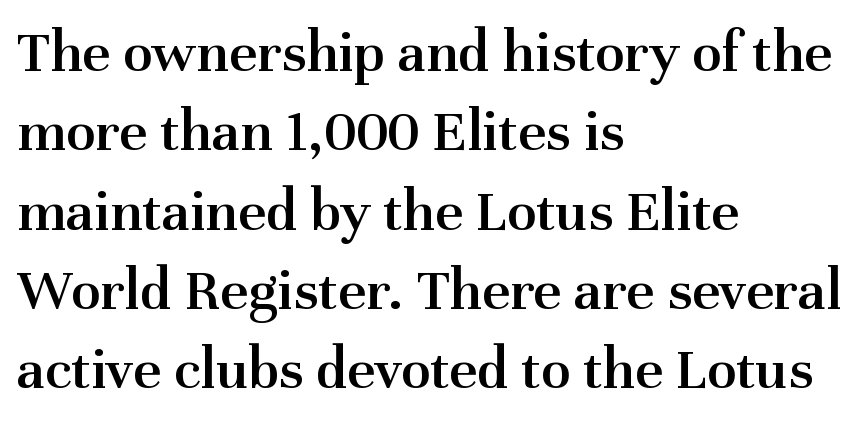
Q: Is the text bold? A: Semi-bold.
Q: Is the text italic (slanted)? A: No, it is upright.
Q: Is the typeface a serif or a sans-serif typeface? A: Serif.
Q: Is the text underlined? A: No.
Q: How is the paragraph aligned? A: Left-aligned.
Q: Is the spacing between letters normal or unusually wide? A: Normal.
Q: Is the spacing between lines tight, normal or loose? A: Normal.
Q: Width (condensed, normal, or wide)? A: Normal.
Q: Stroke contrast? A: Medium.
Q: x-height? A: Medium.
Q: Monospaced? A: No.
